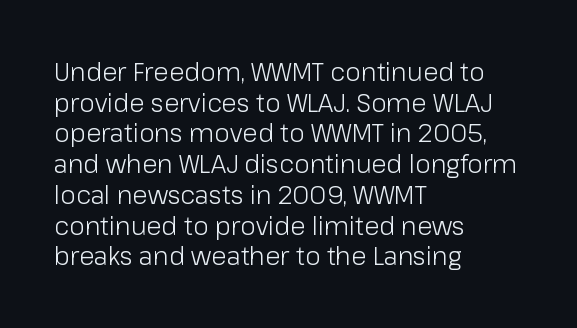
{"italic": "no", "bold": "no", "underline": "no", "align": "left", "line_spacing_ratio": 1.23, "letter_spacing": "normal", "letter_spacing_em": 0.0, "glyph_px": 25}
